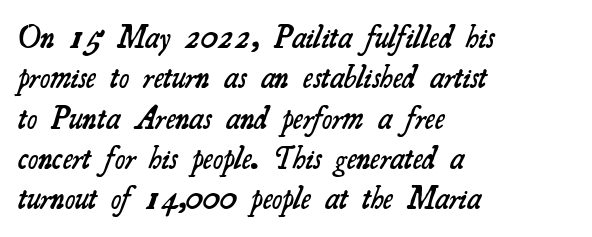
Q: Is the text bold? A: Semi-bold.
Q: Is the typeface a serif or a sans-serif typeface? A: Serif.
Q: Is the text underlined? A: No.
Q: How is the paragraph aligned? A: Left-aligned.
Q: Is the spacing between letters normal or unusually wide? A: Normal.
Q: Is the spacing between lines tight, normal or loose? A: Normal.
Q: Width (condensed, normal, or wide)? A: Normal.
Q: Stroke contrast? A: Medium.
Q: x-height? A: Small.
Q: Monospaced? A: No.
